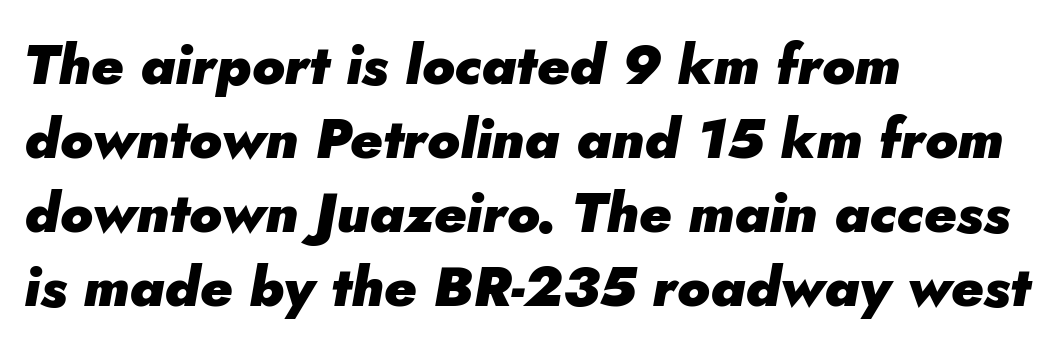
Rule under the text: the space is simply empty. On the weight axis this lands at bold, roughly 700. This rendering uses left alignment, leaving the right contour irregular. Does extra space separate the letters? No, they use regular spacing. If you measured baseline to baseline, you'd find a middling distance. There's an unmistakable incline to the writing here.
